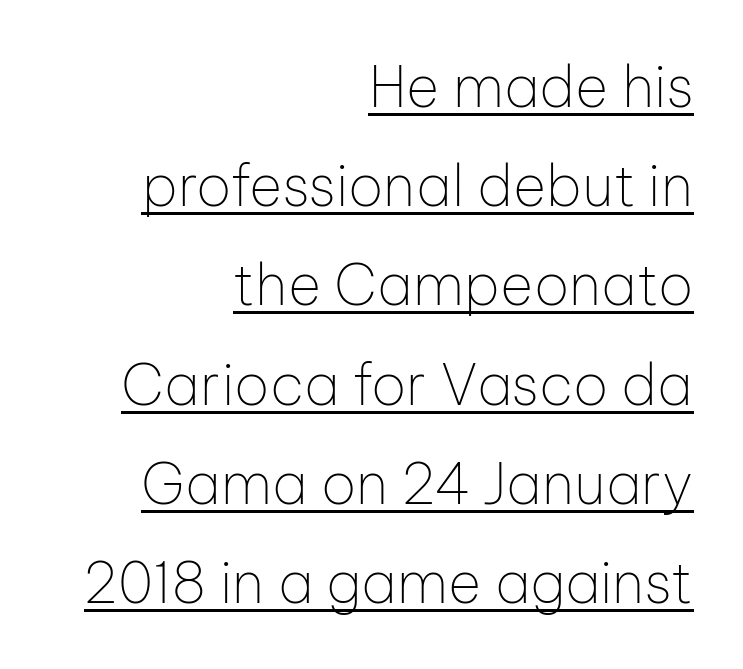
Q: Is the text bold? A: No.
Q: Is the text italic (slanted)? A: No, it is upright.
Q: Is the typeface a serif or a sans-serif typeface? A: Sans-serif.
Q: Is the text underlined? A: Yes.
Q: How is the paragraph aligned? A: Right-aligned.
Q: Is the spacing between letters normal or unusually wide? A: Normal.
Q: Width (condensed, normal, or wide)? A: Normal.
Q: Stroke contrast? A: Low.
Q: x-height? A: Medium.
Q: Monospaced? A: No.
